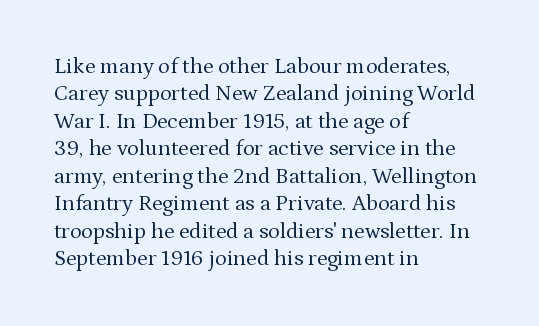
Counters stay open thanks to moderate or lighter strokes. All the whitespace from short lines collects on the right. Normally led — the rows are evenly, conventionally spaced. The glyphs are unaccompanied by any horizontal stroke below them.
